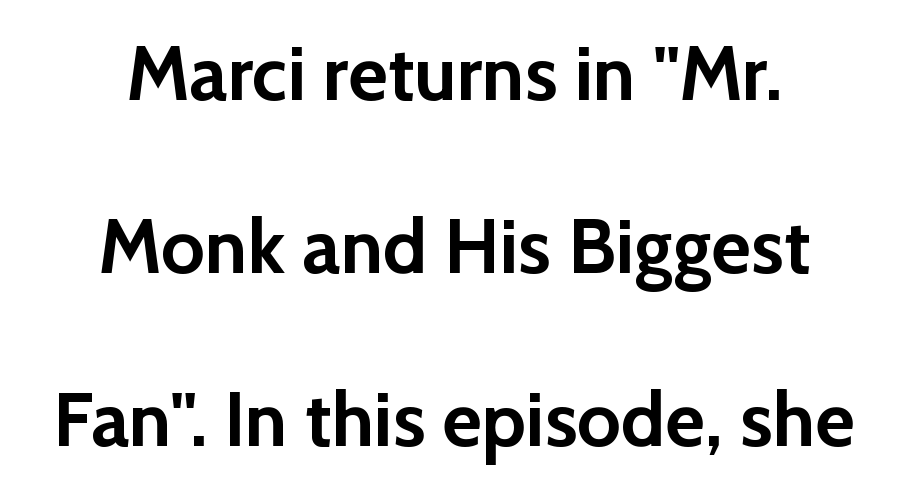
The image shows 77 px semibold sans-serif type, upright; set centered, loose line spacing (2.25x), normal letter spacing, not underlined; low stroke contrast and a medium x-height.
